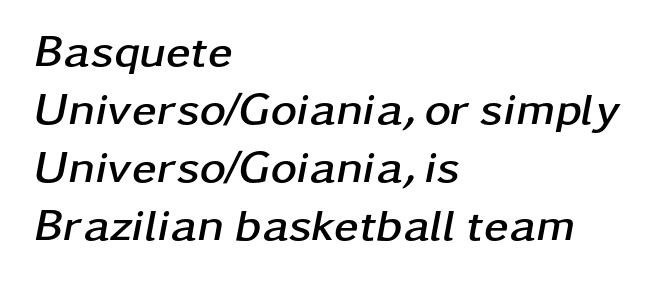
Just letters on the line, the space beneath them empty. Letter spacing: default. Weight check: bold — yes, fully. This block has exactly the height ordinary leading produces.
